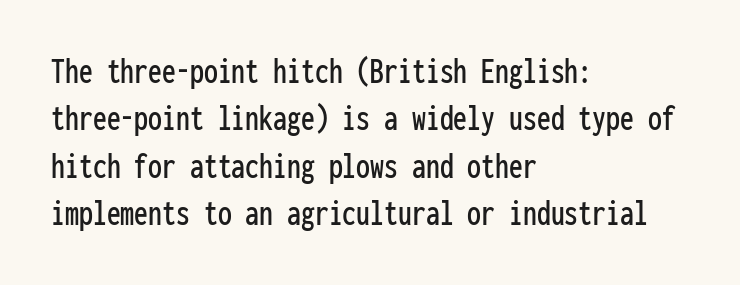
{"serif": "no", "italic": "no", "width": "condensed", "stroke_contrast": "low", "x_height": "medium", "monospaced": "yes", "underline": "no", "align": "left", "line_spacing": "normal", "line_spacing_ratio": 1.28, "letter_spacing": "normal", "letter_spacing_em": 0.0, "glyph_px": 37}
